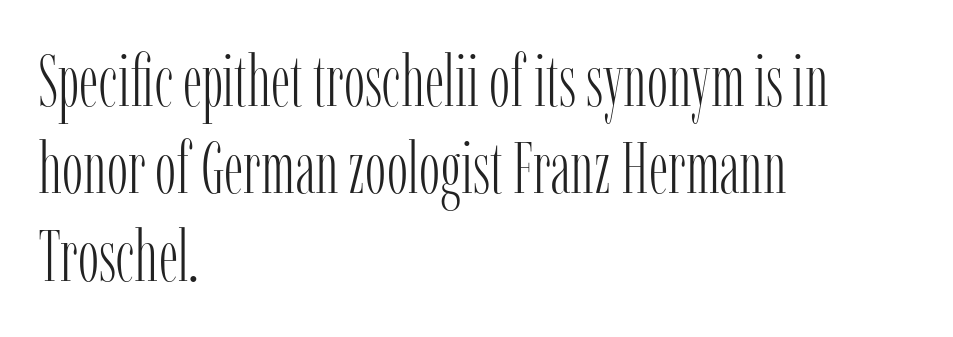
Q: Is the text bold? A: No.
Q: Is the text italic (slanted)? A: No, it is upright.
Q: Is the typeface a serif or a sans-serif typeface? A: Serif.
Q: Is the text underlined? A: No.
Q: How is the paragraph aligned? A: Left-aligned.
Q: Is the spacing between letters normal or unusually wide? A: Normal.
Q: Width (condensed, normal, or wide)? A: Condensed.
Q: Stroke contrast? A: Low.
Q: x-height? A: Medium.
Q: Monospaced? A: No.
